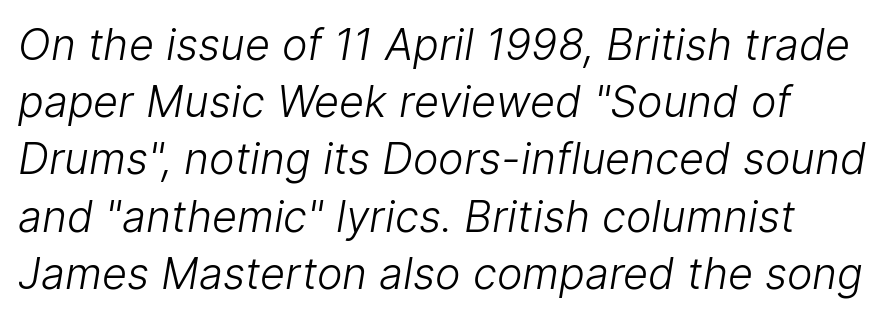
The image shows 43 px light sans-serif type; set normal line spacing (1.33x), normal letter spacing, not underlined; low stroke contrast and a medium x-height.
